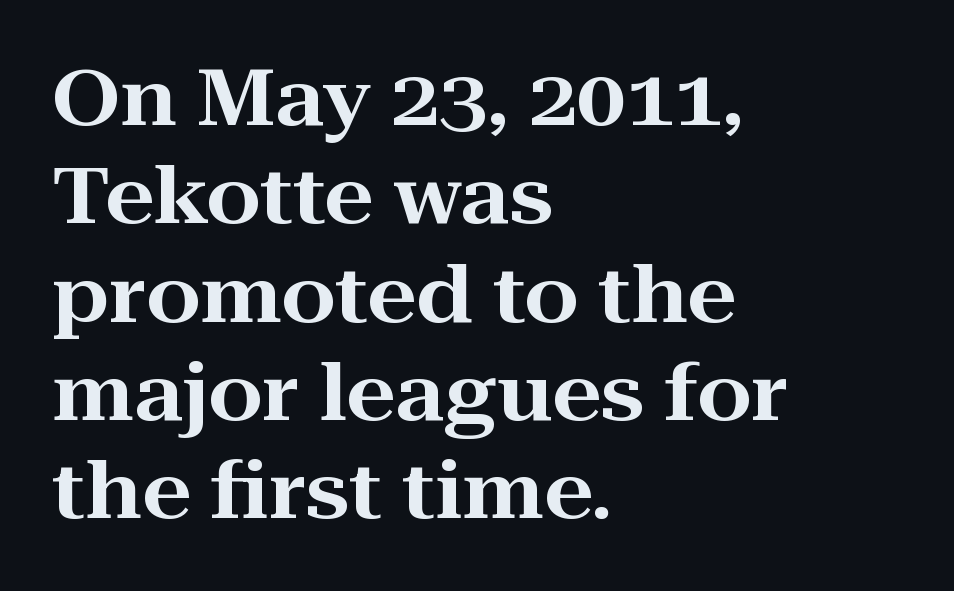
The image shows 78 px wide serif type, upright; set left-aligned, normal line spacing (1.26x), normal letter spacing, not underlined; high stroke contrast and a medium x-height.
